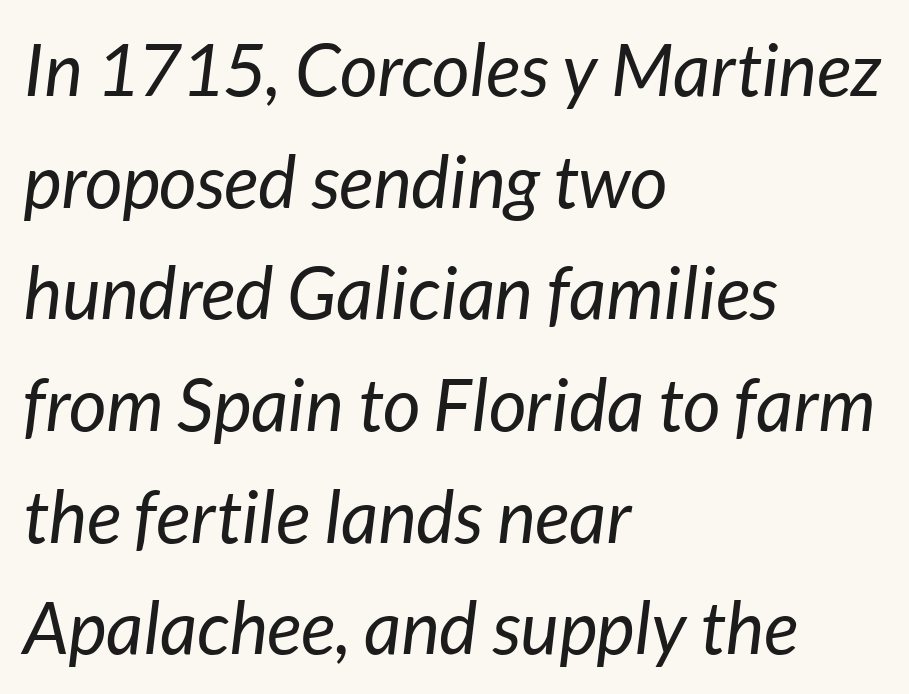
The image shows 73 px regular-weight type, italic (leaning right); set left-aligned, normal line spacing (1.53x), normal letter spacing, not underlined; low stroke contrast and a medium x-height.
